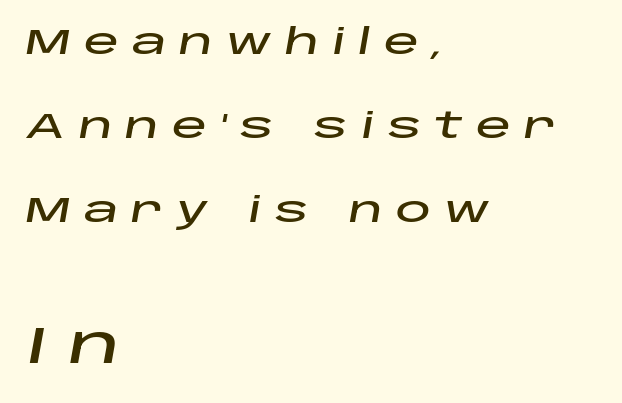
Block two is the big one; block one sits smaller above it. Quick note: interline space is abundant. A typesetter would call this proportional, since set widths differ per character. This rendering features lettering with no underline. Caption: multi-line text, flush left, ragged right. Observe the wide spacing: letters keep a clear distance from each other.
